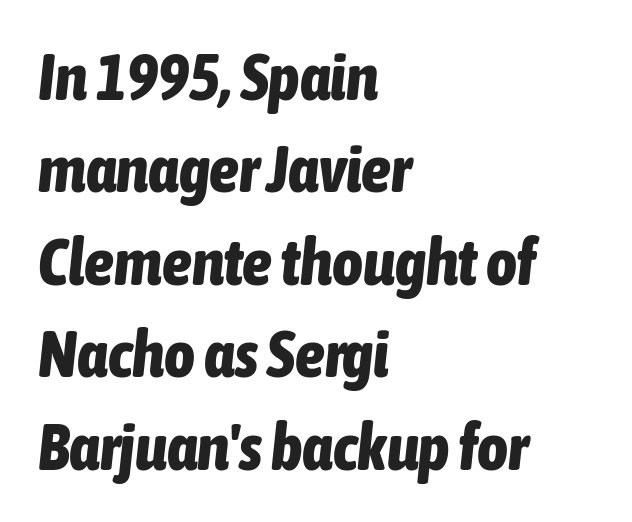
Q: Is the text bold? A: Yes.
Q: Is the text italic (slanted)? A: Yes, it leans right by about 6 degrees.
Q: Is the text underlined? A: No.
Q: How is the paragraph aligned? A: Left-aligned.
Q: Is the spacing between letters normal or unusually wide? A: Normal.
Q: Is the spacing between lines tight, normal or loose? A: Normal.
Q: Width (condensed, normal, or wide)? A: Condensed.
Q: Stroke contrast? A: Low.
Q: x-height? A: Medium.
Q: Monospaced? A: No.
